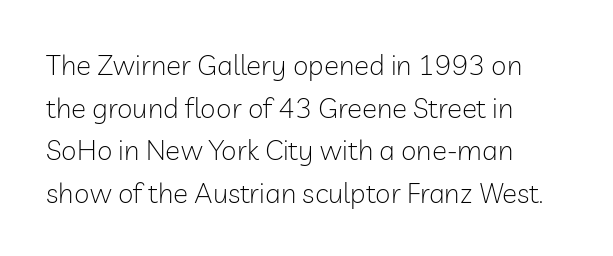
Q: Is the text bold? A: No.
Q: Is the text italic (slanted)? A: No, it is upright.
Q: Is the typeface a serif or a sans-serif typeface? A: Sans-serif.
Q: Is the text underlined? A: No.
Q: How is the paragraph aligned? A: Left-aligned.
Q: Is the spacing between letters normal or unusually wide? A: Normal.
Q: Is the spacing between lines tight, normal or loose? A: Normal.
Q: Width (condensed, normal, or wide)? A: Normal.
Q: Stroke contrast? A: Low.
Q: x-height? A: Medium.
Q: Monospaced? A: No.
